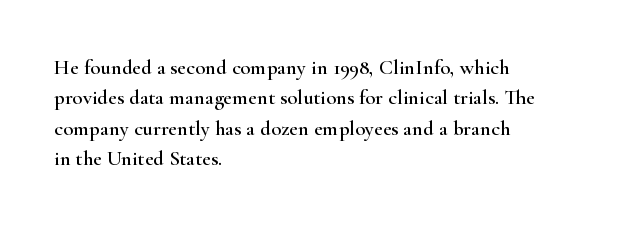
{"italic": "no", "underline": "no", "align": "left", "line_spacing": "normal", "line_spacing_ratio": 1.45, "letter_spacing": "normal", "letter_spacing_em": 0.0, "glyph_px": 21}
